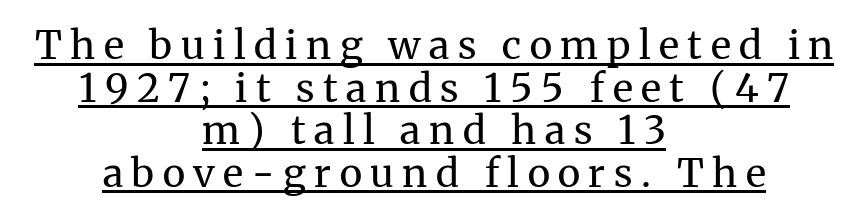
Q: Is the text bold? A: No.
Q: Is the text italic (slanted)? A: No, it is upright.
Q: Is the typeface a serif or a sans-serif typeface? A: Serif.
Q: Is the text underlined? A: Yes.
Q: How is the paragraph aligned? A: Centered.
Q: Is the spacing between letters normal or unusually wide? A: Unusually wide.
Q: Is the spacing between lines tight, normal or loose? A: Tight.
Q: Width (condensed, normal, or wide)? A: Normal.
Q: Stroke contrast? A: Medium.
Q: x-height? A: Medium.
Q: Monospaced? A: No.
